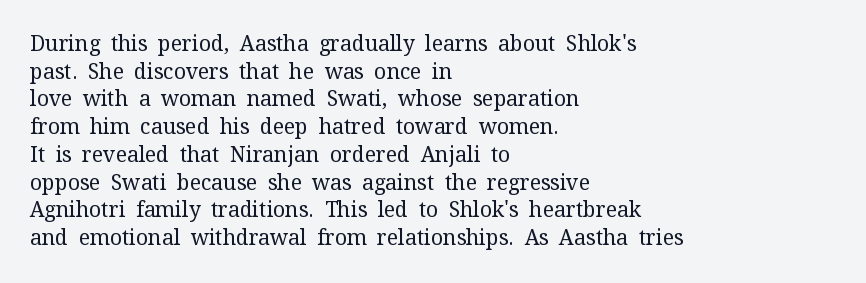
{"italic": "no", "bold": "no", "underline": "no", "align": "left", "line_spacing": "normal", "line_spacing_ratio": 1.32, "letter_spacing": "normal", "letter_spacing_em": 0.0, "glyph_px": 21}
